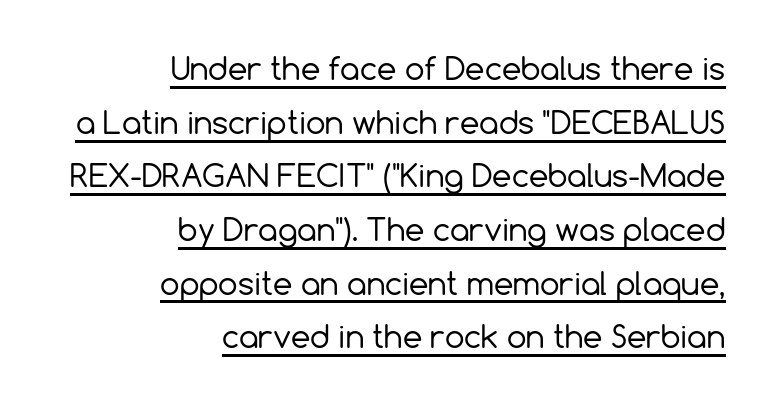
The typesetter chose a ragged-left arrangement here. This reads as an unemphasized weight, regular at the heaviest. These lines keep a tight, regular rhythm from letter to letter. The passage shown is underscored from start to finish. Rendered with straight, roman letterforms. Do the characters align in a grid? No, the font is proportional.
